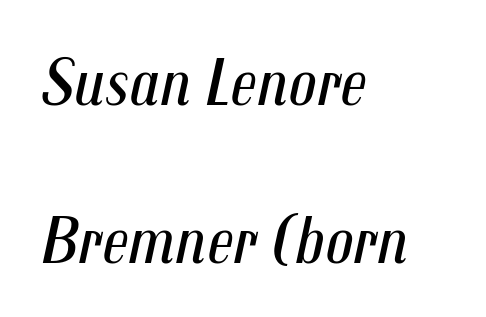
The letterforms sit shoulder to shoulder at normal distance. Rule under the text: the space is simply empty. Yep, that's italic — everything's leaning. The weight tops out at a normal text grade.
